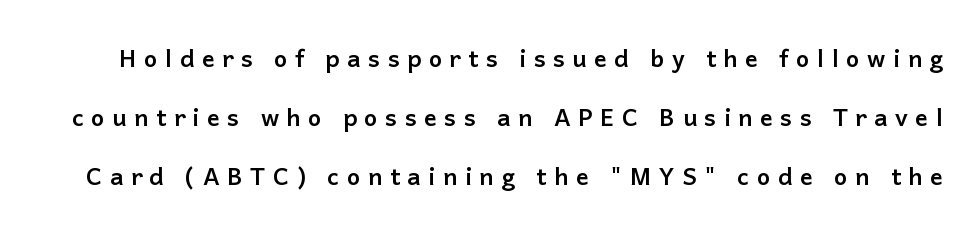
Emphasis by weight is at full strength: bold. Unlike italic type, these characters show no tilt at all. You could only call the tracking loose — the letters float apart. The glyphs are unaccompanied by any horizontal stroke below them. The designer dialed line spacing up above the default.
